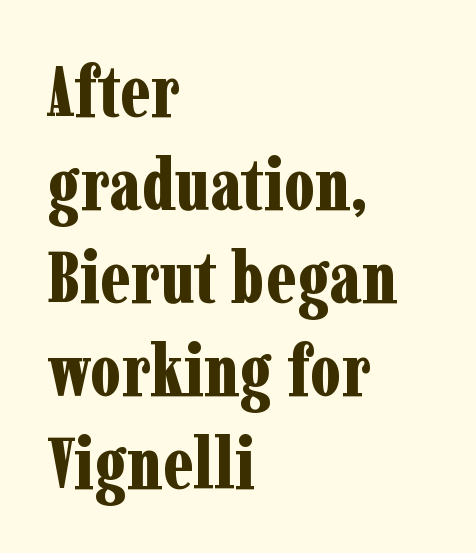
Q: Is the text bold? A: Yes.
Q: Is the text italic (slanted)? A: No, it is upright.
Q: Is the typeface a serif or a sans-serif typeface? A: Serif.
Q: Is the text underlined? A: No.
Q: How is the paragraph aligned? A: Left-aligned.
Q: Is the spacing between letters normal or unusually wide? A: Normal.
Q: Is the spacing between lines tight, normal or loose? A: Normal.
Q: Width (condensed, normal, or wide)? A: Condensed.
Q: Stroke contrast? A: Low.
Q: x-height? A: Medium.
Q: Monospaced? A: No.
